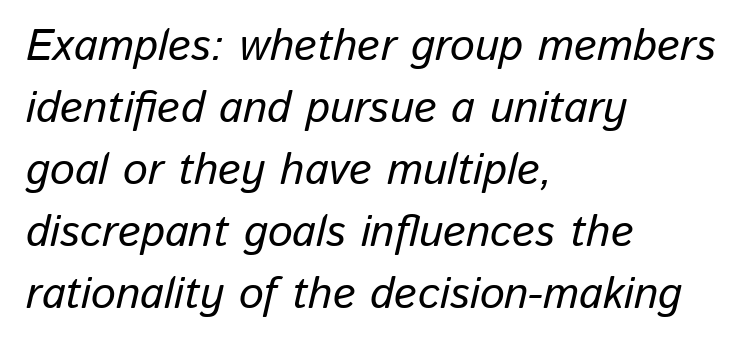
{"italic": "yes", "lean": "right", "slant_degrees": 13, "width": "normal", "stroke_contrast": "low", "x_height": "medium", "monospaced": "no", "underline": "no", "align": "left", "line_spacing": "normal", "line_spacing_ratio": 1.41, "letter_spacing": "normal", "letter_spacing_em": 0.0, "glyph_px": 44}
